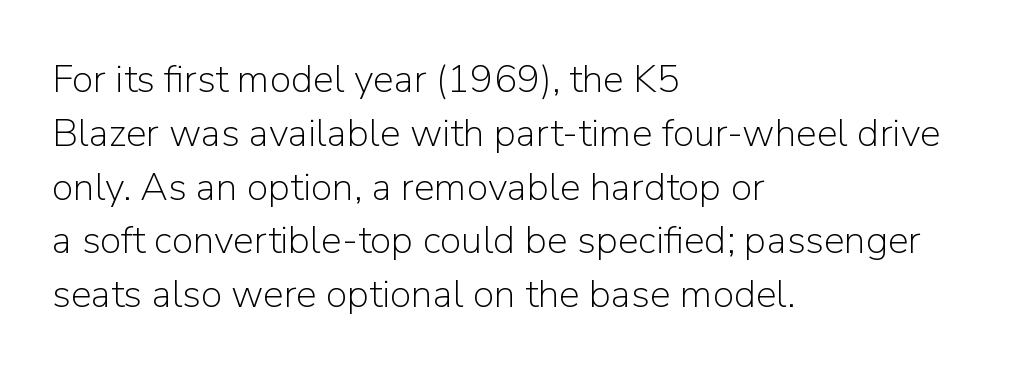
The image shows 39 px light sans-serif type, upright; set left-aligned, normal line spacing (1.38x), normal letter spacing, not underlined; low stroke contrast and a medium x-height.
